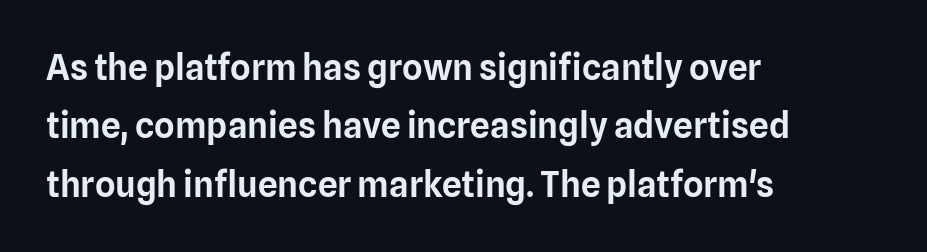
{"serif": "no", "italic": "no", "width": "normal", "stroke_contrast": "low", "x_height": "medium", "monospaced": "no", "underline": "no", "align": "left", "line_spacing": "normal", "line_spacing_ratio": 1.67, "letter_spacing": "normal", "letter_spacing_em": 0.0, "glyph_px": 35}
